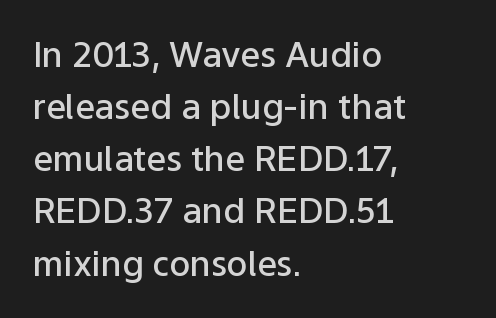
The image shows 35 px semibold sans-serif type, upright; set left-aligned, normal line spacing (1.49x), normal letter spacing, not underlined; low stroke contrast and a medium x-height.
